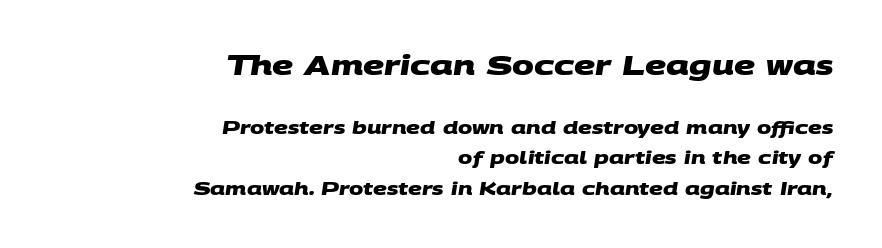
{"bold": "yes", "underline": "no", "align": "right", "line_spacing_ratio": 1.8, "letter_spacing": "normal", "letter_spacing_em": 0.0, "larger_block": "first", "size_ratio": 1.53, "glyph_px": 26}
